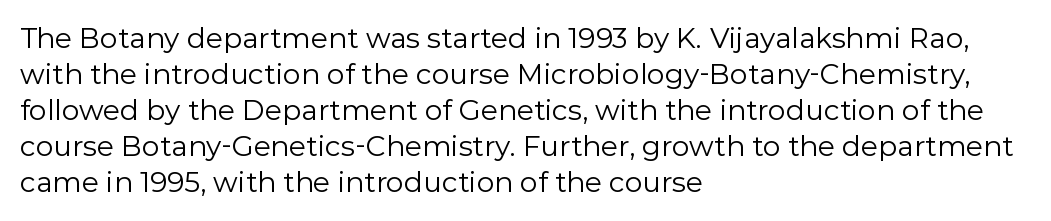
Proportional: the letters do not fall into vertical columns. Observe the ordinary spacing: letters are neighbours, not strangers. These lines sit exactly where default settings would place them. Line starts are locked; line ends wander. You can tell from the bare stems that sans-serif type was used.
